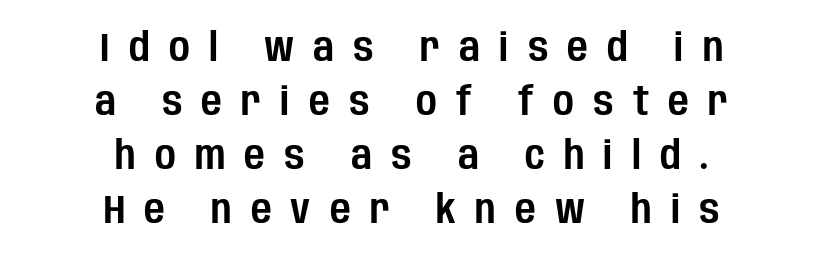
Q: Is the text italic (slanted)? A: No, it is upright.
Q: Is the typeface a serif or a sans-serif typeface? A: Sans-serif.
Q: Is the text underlined? A: No.
Q: How is the paragraph aligned? A: Centered.
Q: Is the spacing between letters normal or unusually wide? A: Unusually wide.
Q: Is the spacing between lines tight, normal or loose? A: Normal.
Q: Width (condensed, normal, or wide)? A: Condensed.
Q: Stroke contrast? A: Low.
Q: x-height? A: Large.
Q: Monospaced? A: No.
